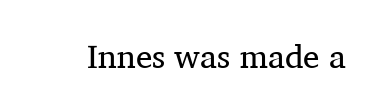
This sample uses plain, unmodified letter spacing. Old-style or modern, the face here clearly has serifs. The space beneath each line is pristine and unruled. A typesetter would call this proportional, since set widths differ per character. Do the letters lean? They stand straight. This reads as an unemphasized weight, regular at the heaviest.
